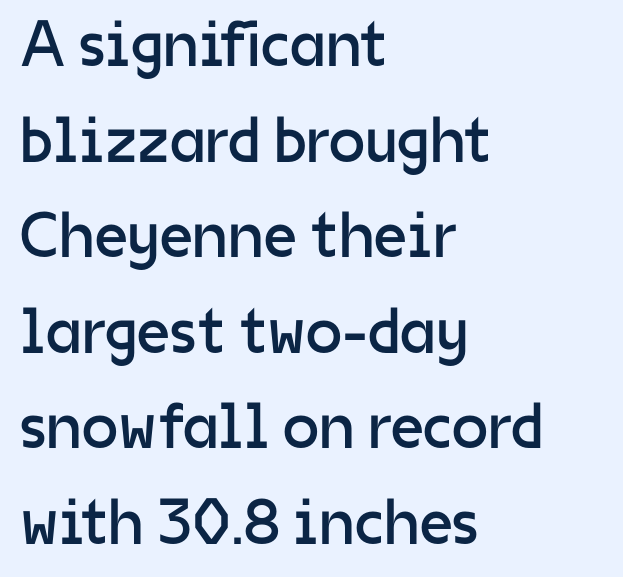
The image shows 65 px regular-weight sans-serif type, upright; set left-aligned, normal line spacing (1.47x), normal letter spacing, not underlined; low stroke contrast and a medium x-height.
